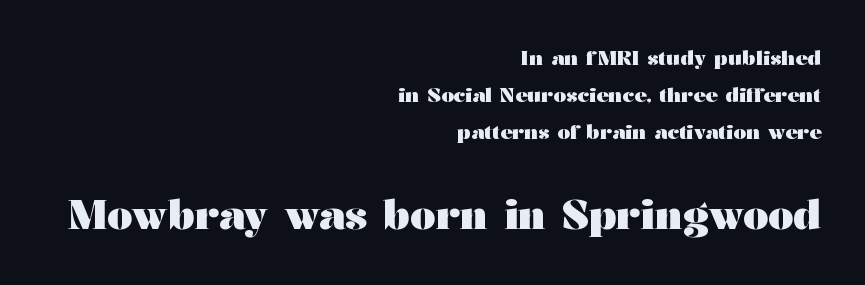
This sample has the flowing, uneven cadence of proportional lettering. If you drew a line through each stem, it would be perfectly vertical. Tracking here is standard; glyphs follow each other at the usual distance. The rendering shows small feet on the letterforms — a serif design. Bold? Absolutely — the strokes are thick and heavy.
